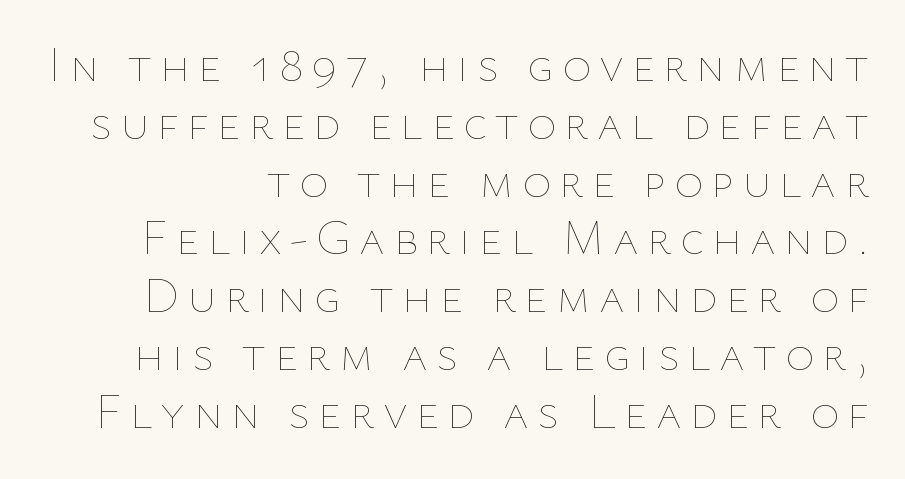
Q: Is the text bold? A: No.
Q: Is the text italic (slanted)? A: No, it is upright.
Q: Is the text underlined? A: No.
Q: Width (condensed, normal, or wide)? A: Normal.
Q: Stroke contrast? A: Low.
Q: x-height? A: Medium.
Q: Monospaced? A: No.
